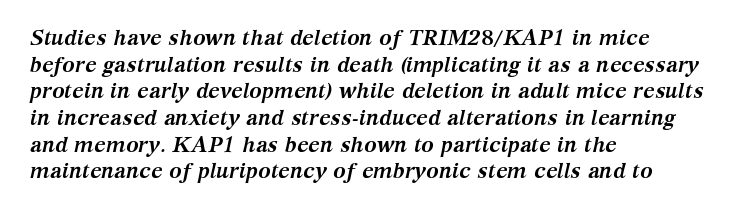
The image shows 21 px bold type, italic (leaning right); set left-aligned, normal line spacing (1.27x), normal letter spacing, not underlined.
